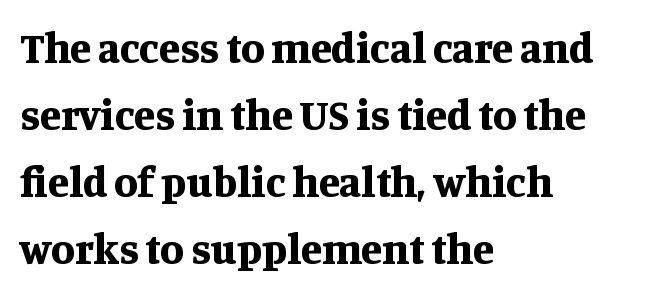
Reading down the block, your eye returns to a fixed left position each line. The axis of the letterforms is exactly vertical. Character widths vary here, with narrow letters taking less room than wide ones. The designer left line spacing at the default. I'd call this a serif setting — the letters wear small feet. Underlining? Definitely not there.
